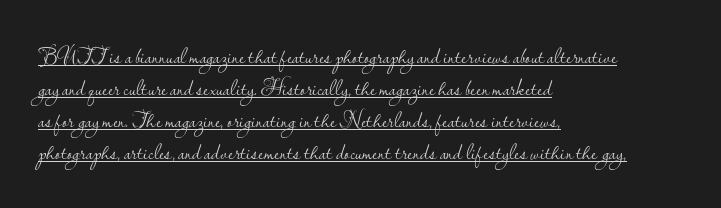
Q: Is the text bold? A: No.
Q: Is the text italic (slanted)? A: Yes.
Q: Is the text underlined? A: Yes.
Q: How is the paragraph aligned? A: Left-aligned.
Q: Is the spacing between letters normal or unusually wide? A: Normal.
Q: Is the spacing between lines tight, normal or loose? A: Normal.
